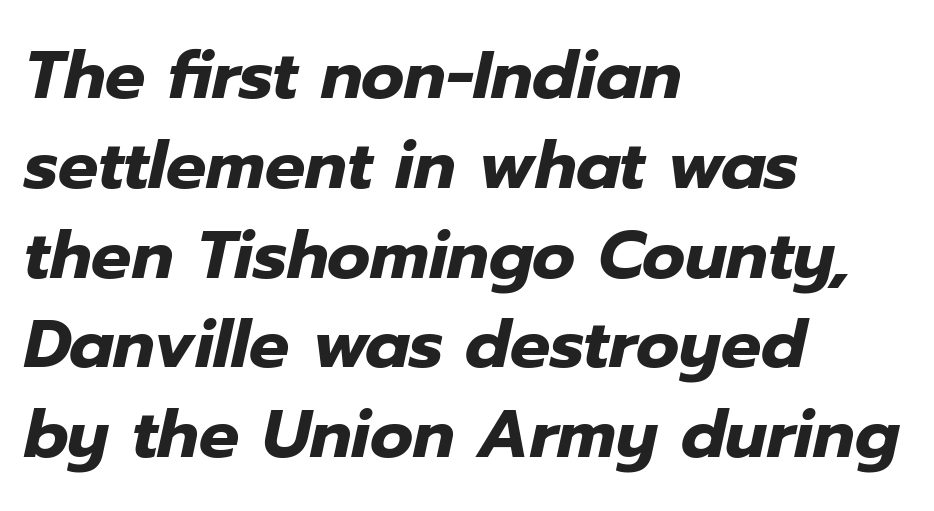
The image shows 67 px heavy type, italic (leaning right); set left-aligned, normal line spacing (1.34x), normal letter spacing, not underlined; low stroke contrast and a medium x-height.
